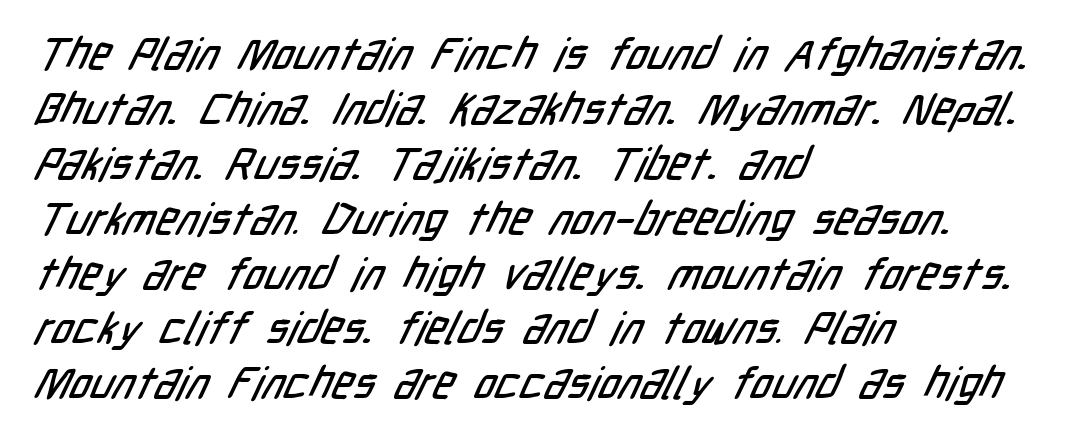
The image shows 45 px condensed sans-serif type; set left-aligned, line spacing 1.22x, normal letter spacing, not underlined; low stroke contrast and a medium x-height.
